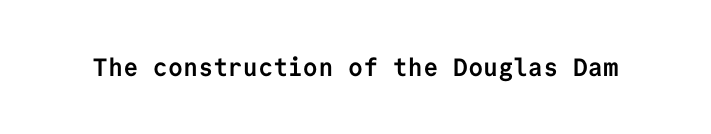
Q: Is the text bold? A: Yes.
Q: Is the text italic (slanted)? A: No, it is upright.
Q: Is the text underlined? A: No.
Q: Is the spacing between letters normal or unusually wide? A: Normal.
